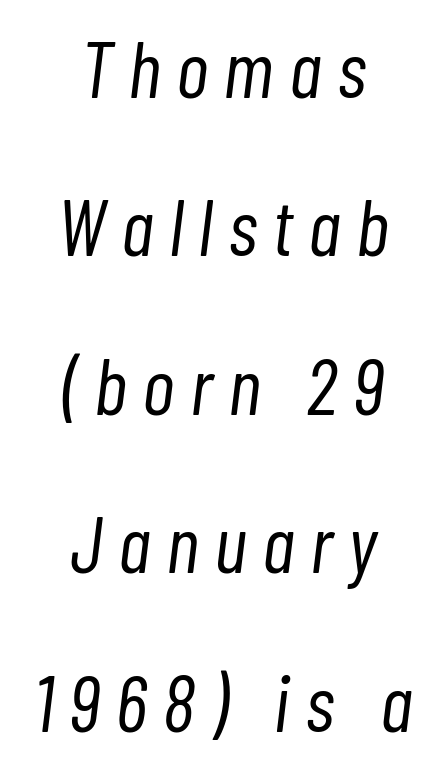
Q: Is the text bold? A: No.
Q: Is the text italic (slanted)? A: Yes, it leans right by about 7 degrees.
Q: Is the text underlined? A: No.
Q: How is the paragraph aligned? A: Centered.
Q: Is the spacing between lines tight, normal or loose? A: Loose.
Q: Width (condensed, normal, or wide)? A: Condensed.
Q: Stroke contrast? A: Low.
Q: x-height? A: Medium.
Q: Monospaced? A: No.
